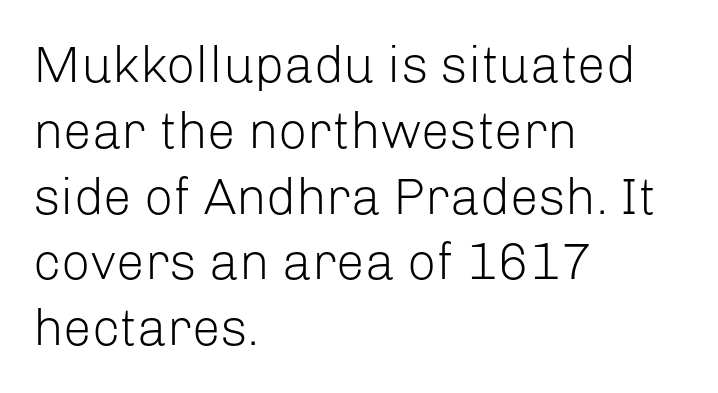
Line starts are locked; line ends wander. The space between consecutive lines is moderate. A typesetter would mark this as roman, not italic. The specimen omits any rule beneath the text block's lines. The type family on display is of the sans-serif kind.
